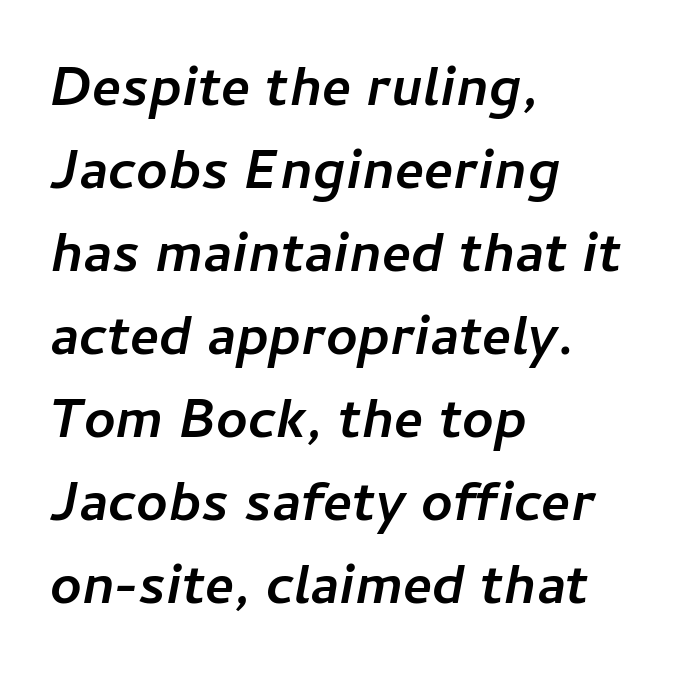
{"italic": "yes", "lean": "right", "slant_degrees": 11, "bold": "yes", "weight": "semibold", "width": "normal", "stroke_contrast": "low", "x_height": "medium", "monospaced": "no", "underline": "no", "align": "left", "line_spacing": "normal", "line_spacing_ratio": 1.51, "letter_spacing": "normal", "letter_spacing_em": 0.0, "glyph_px": 55}
